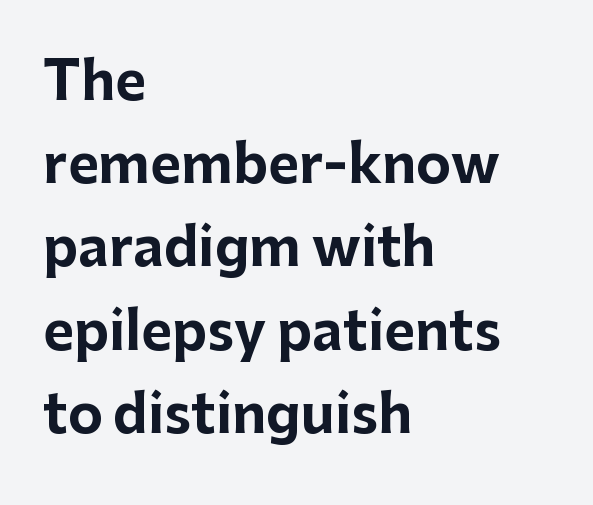
The image shows 53 px bold sans-serif type, upright; set left-aligned, normal line spacing (1.57x), normal letter spacing, not underlined; low stroke contrast and a medium x-height.
